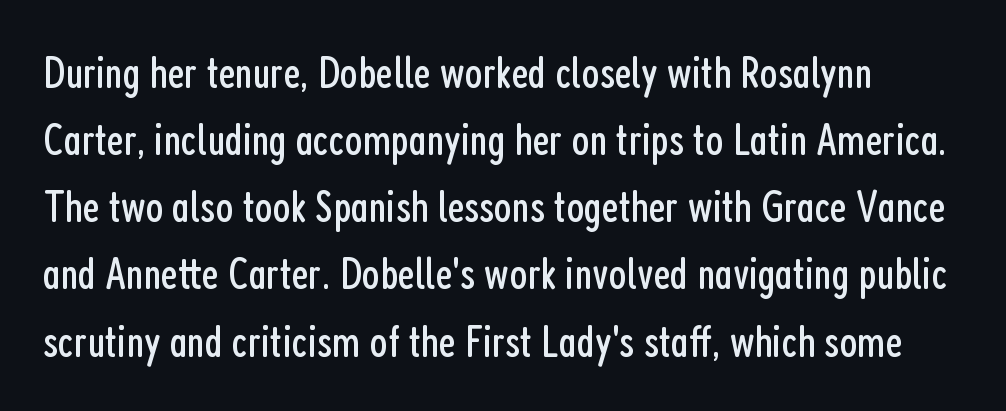
Unmarked baselines from the first word to the last. Horizontal bands of white between lines are of average thickness. Observe the absence of serifs on each vertical stroke in this sample. The typography opts for an upright posture over an oblique one. This rendering leaves character spacing at its baseline value.
